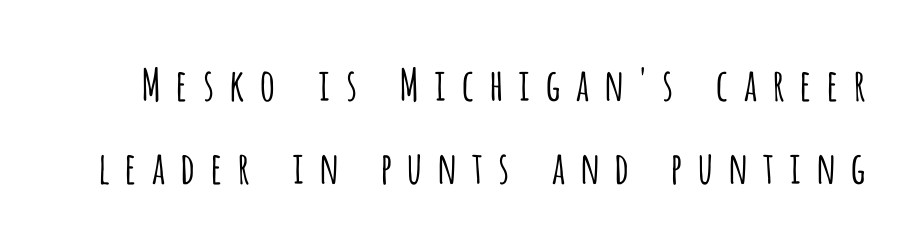
{"serif": "no", "italic": "no", "bold": "no", "weight": "light", "width": "condensed", "stroke_contrast": "low", "x_height": "large", "monospaced": "no", "underline": "no", "line_spacing_ratio": 1.89, "letter_spacing": "wide", "letter_spacing_em": 0.27, "glyph_px": 44}
